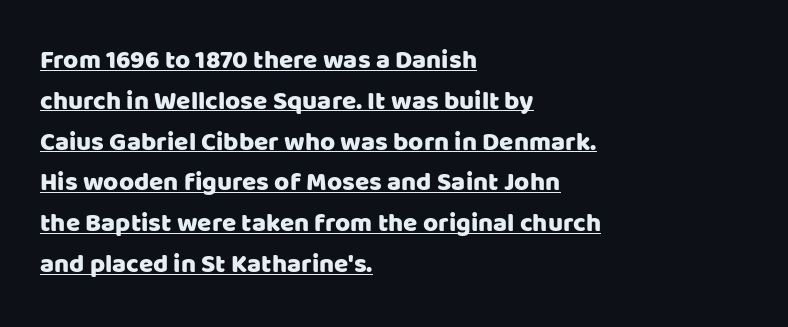
Is there much room between lines? A standard amount, neither cramped nor airy. Rendered with straight, roman letterforms. Compared with a centered layout, this one pins lines to the left instead. Honestly, the letter spacing is just normal — you wouldn't notice it. A baseline rule has been typeset under these characters.
